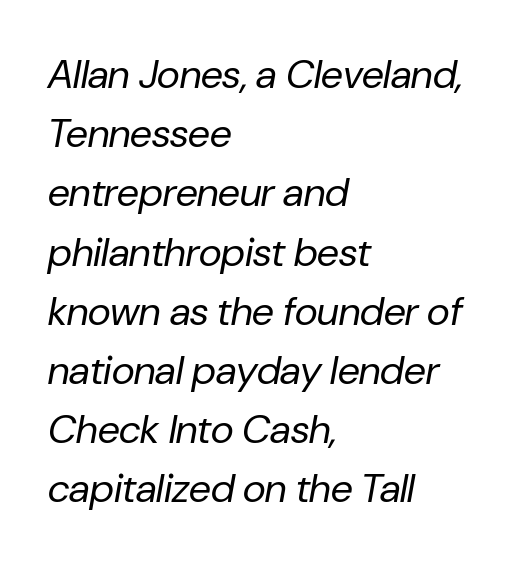
{"italic": "yes", "lean": "right", "slant_degrees": 10, "bold": "no", "weight": "regular", "width": "normal", "stroke_contrast": "low", "x_height": "medium", "monospaced": "no", "underline": "no", "align": "left", "line_spacing": "normal", "line_spacing_ratio": 1.48, "letter_spacing": "normal", "letter_spacing_em": 0.0, "glyph_px": 40}
